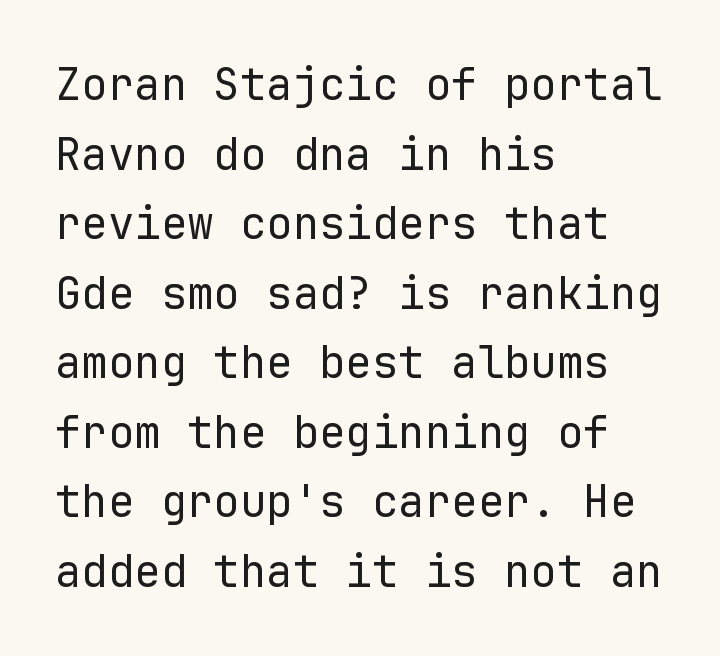
The image shows 44 px regular-weight sans-serif type, upright, monospaced; set left-aligned, normal line spacing (1.58x), normal letter spacing, not underlined; low stroke contrast and a medium x-height.
